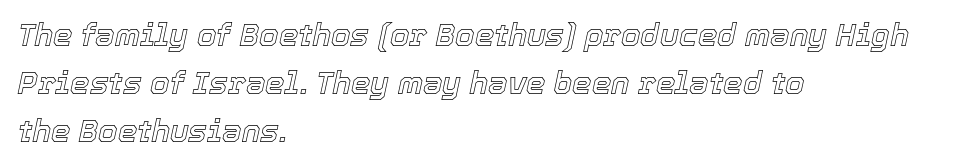
The image shows 31 px text type, italic (leaning right); set left-aligned, normal line spacing (1.55x), normal letter spacing, not underlined; a medium x-height.
